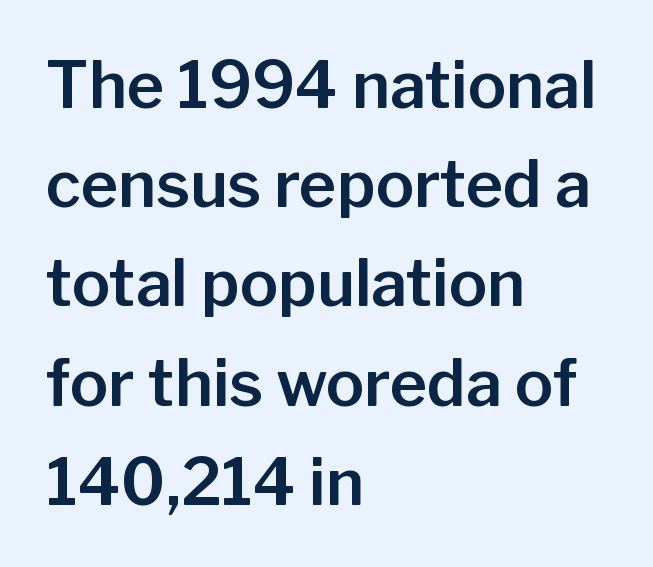
{"serif": "no", "italic": "no", "width": "normal", "stroke_contrast": "low", "x_height": "medium", "monospaced": "no", "underline": "no", "align": "left", "line_spacing": "normal", "line_spacing_ratio": 1.55, "letter_spacing": "normal", "letter_spacing_em": 0.0, "glyph_px": 64}
